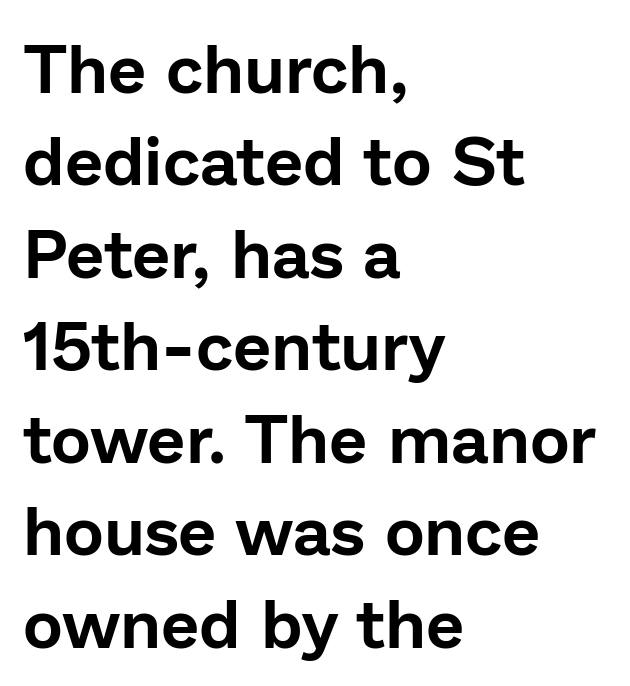
Layout note: lines flush left. The string is rendered with underlining switched off. Style check: upright. Evenly set lines give the paragraph a standard silhouette.
